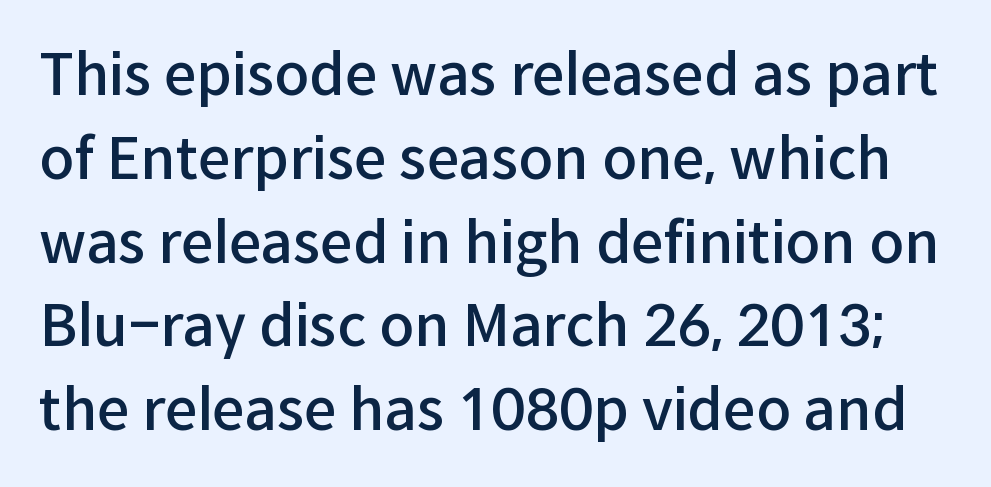
Q: Is the text bold? A: Semi-bold.
Q: Is the text italic (slanted)? A: No, it is upright.
Q: Is the typeface a serif or a sans-serif typeface? A: Sans-serif.
Q: Is the text underlined? A: No.
Q: Is the spacing between letters normal or unusually wide? A: Normal.
Q: Is the spacing between lines tight, normal or loose? A: Normal.
Q: Width (condensed, normal, or wide)? A: Normal.
Q: Stroke contrast? A: Low.
Q: x-height? A: Medium.
Q: Monospaced? A: No.
